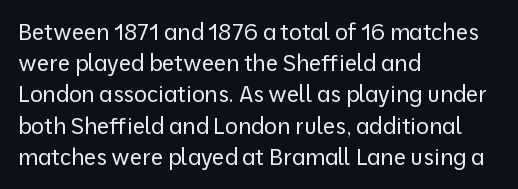
Every row of glyphs begins at an identical x-position on the left. The typesetting does not lean heavy: it is not bold. One glance says typical: line gaps are just what's usual. Underlining? Definitely not there.
